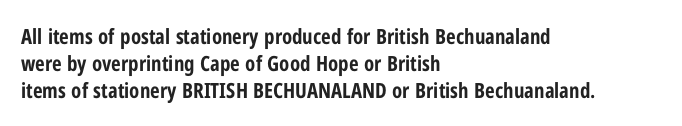
{"italic": "no", "bold": "yes", "underline": "no", "align": "left", "line_spacing": "normal", "line_spacing_ratio": 1.28, "letter_spacing": "normal", "letter_spacing_em": 0.0, "glyph_px": 21}
